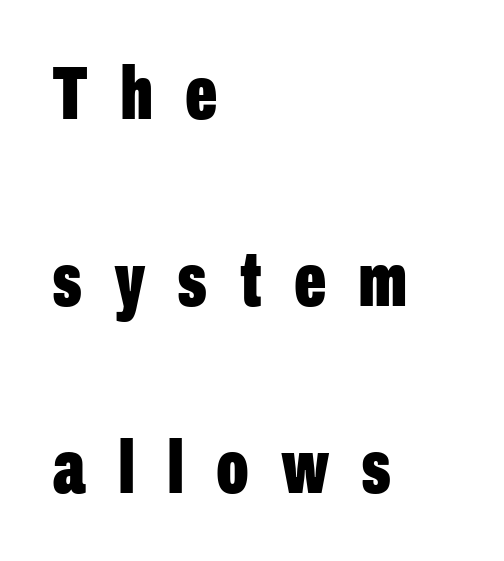
Q: Is the text bold? A: Yes.
Q: Is the text italic (slanted)? A: No, it is upright.
Q: Is the typeface a serif or a sans-serif typeface? A: Sans-serif.
Q: Is the text underlined? A: No.
Q: How is the paragraph aligned? A: Left-aligned.
Q: Is the spacing between letters normal or unusually wide? A: Unusually wide.
Q: Is the spacing between lines tight, normal or loose? A: Loose.
Q: Width (condensed, normal, or wide)? A: Condensed.
Q: Stroke contrast? A: Low.
Q: x-height? A: Medium.
Q: Monospaced? A: No.
